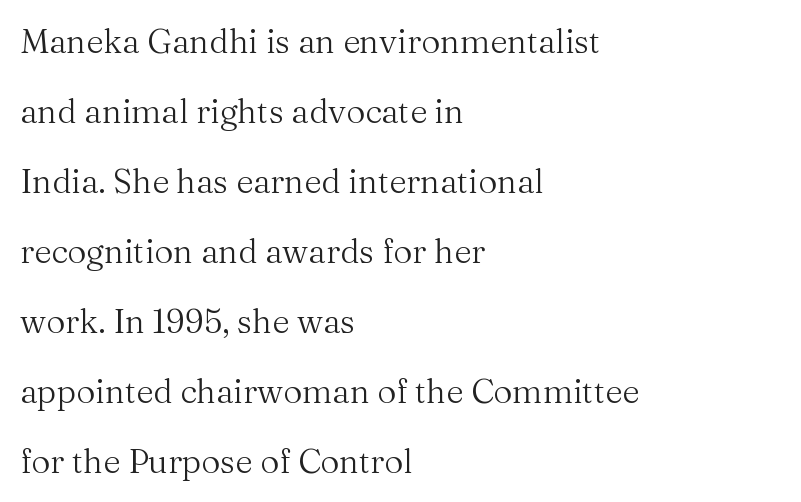
Q: Is the text bold? A: No.
Q: Is the text italic (slanted)? A: No, it is upright.
Q: Is the typeface a serif or a sans-serif typeface? A: Serif.
Q: Is the text underlined? A: No.
Q: How is the paragraph aligned? A: Left-aligned.
Q: Is the spacing between letters normal or unusually wide? A: Normal.
Q: Is the spacing between lines tight, normal or loose? A: Loose.
Q: Width (condensed, normal, or wide)? A: Normal.
Q: Stroke contrast? A: Medium.
Q: x-height? A: Medium.
Q: Monospaced? A: No.
